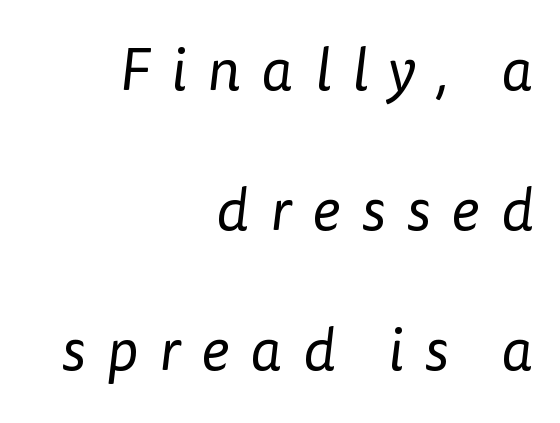
Q: Is the text bold? A: No.
Q: Is the typeface a serif or a sans-serif typeface? A: Sans-serif.
Q: Is the text underlined? A: No.
Q: How is the paragraph aligned? A: Right-aligned.
Q: Is the spacing between letters normal or unusually wide? A: Unusually wide.
Q: Is the spacing between lines tight, normal or loose? A: Loose.
Q: Width (condensed, normal, or wide)? A: Normal.
Q: Stroke contrast? A: Low.
Q: x-height? A: Medium.
Q: Monospaced? A: No.
